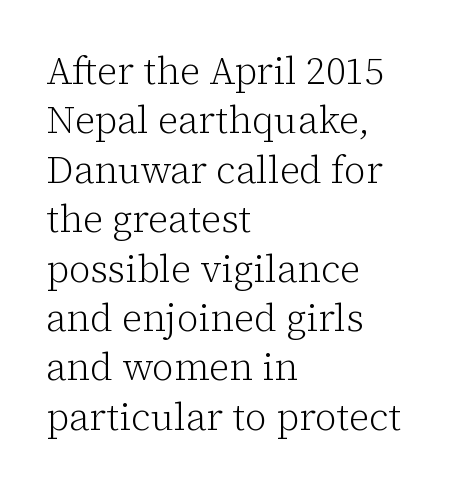
Q: Is the text bold? A: No.
Q: Is the text italic (slanted)? A: No, it is upright.
Q: Is the typeface a serif or a sans-serif typeface? A: Serif.
Q: Is the text underlined? A: No.
Q: How is the paragraph aligned? A: Left-aligned.
Q: Is the spacing between letters normal or unusually wide? A: Normal.
Q: Is the spacing between lines tight, normal or loose? A: Normal.
Q: Width (condensed, normal, or wide)? A: Normal.
Q: Stroke contrast? A: Low.
Q: x-height? A: Medium.
Q: Monospaced? A: No.
